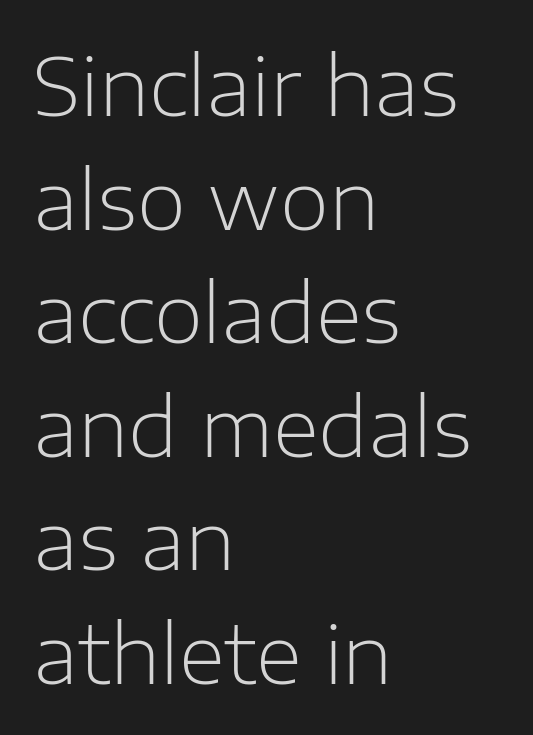
Note: no serifs on the glyphs. Honestly, there is no underline to notice here at all. Tall strokes in this sample are plumb rather than angled. In terms of leading, this rendering sits right in the middle.
